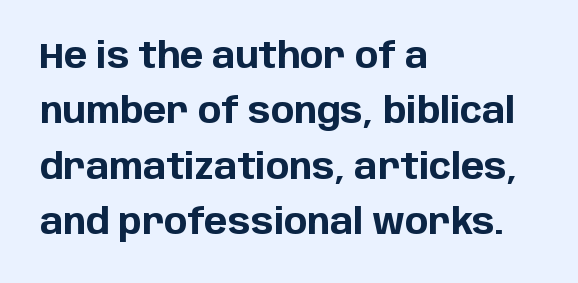
The image shows 35 px bold sans-serif type, upright; set left-aligned, normal line spacing (1.58x), normal letter spacing, not underlined; low stroke contrast and a large x-height.
